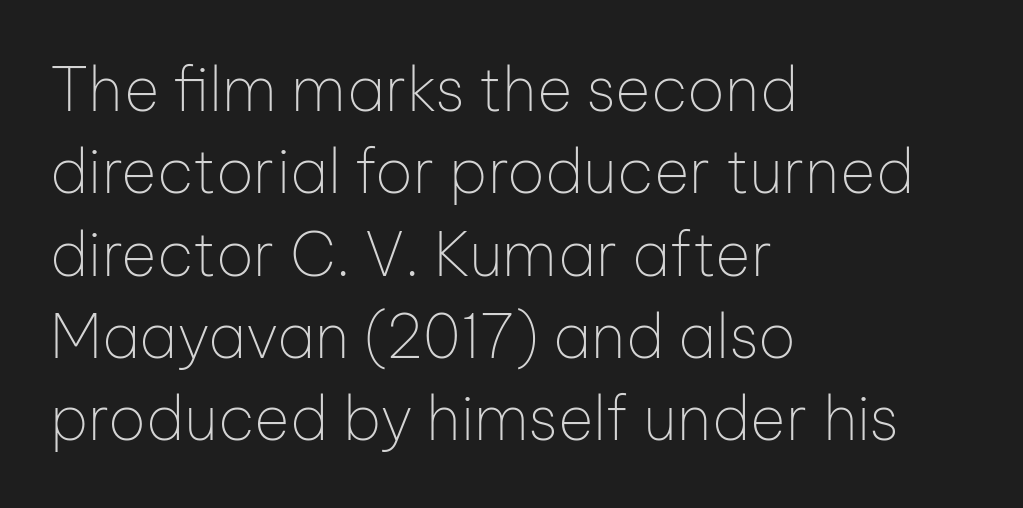
What's the leading like? Ordinary, nothing unusual. It's the straight-up-and-down kind of type. The specimen omits any rule beneath the text block's lines. Varying glyph widths throughout — classic text-font behaviour. The glyphs in this specimen are sans serif.
